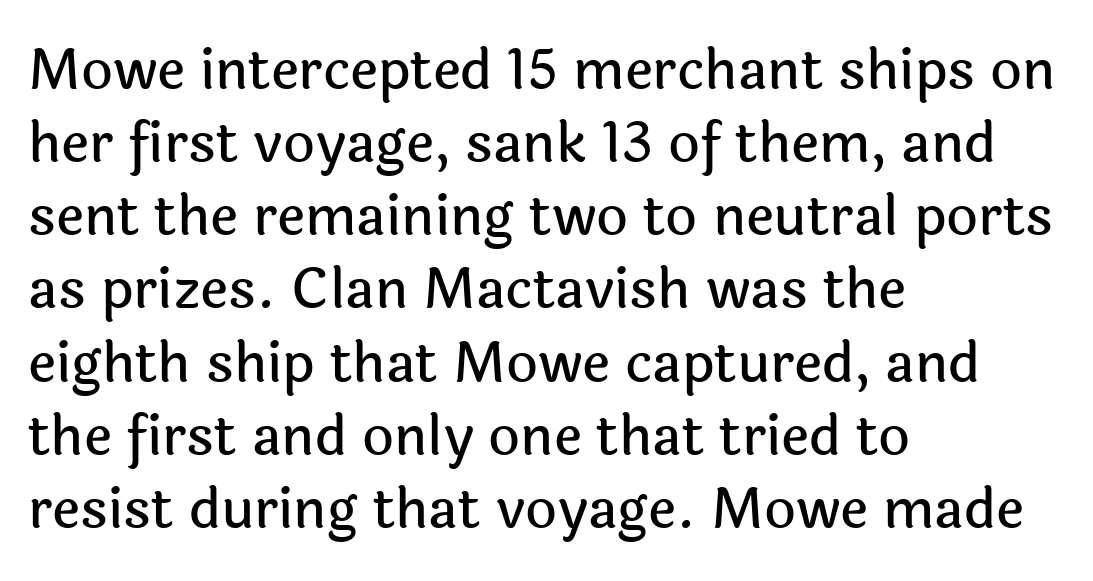
Q: Is the text italic (slanted)? A: No, it is upright.
Q: Is the typeface a serif or a sans-serif typeface? A: Sans-serif.
Q: Is the text underlined? A: No.
Q: How is the paragraph aligned? A: Left-aligned.
Q: Is the spacing between letters normal or unusually wide? A: Normal.
Q: Is the spacing between lines tight, normal or loose? A: Normal.
Q: Width (condensed, normal, or wide)? A: Normal.
Q: x-height? A: Medium.
Q: Monospaced? A: No.
